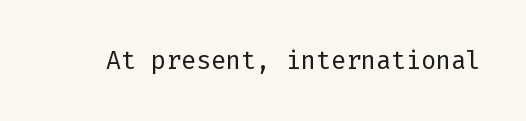
The rendering keeps characters at their native spacing. The font sits on the lighter half of the weight spectrum, regular included. Quick note: underline off. Is there any slant? The stems are plumb.
